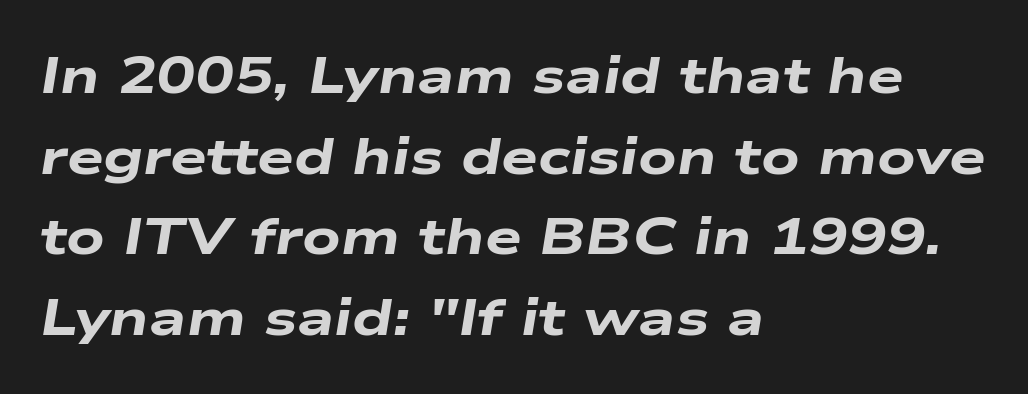
Line beginnings align vertically; line endings do not. Clear beneath every line of the passage. Characters follow at the spacing the type designer built in. This is heavy type, rendered in bold. The block of text has a typical density, with ordinary space between rows.
